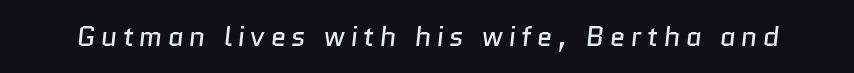
{"serif": "no", "bold": "no", "weight": "regular", "width": "normal", "stroke_contrast": "low", "x_height": "medium", "monospaced": "no", "underline": "no", "glyph_px": 28}
